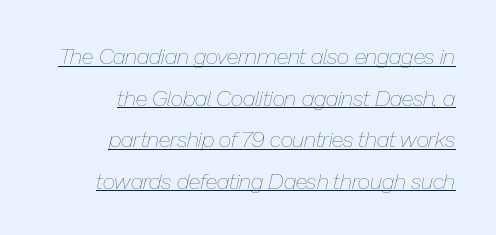
Q: Is the text bold? A: No.
Q: Is the text italic (slanted)? A: Yes, it leans right by about 13 degrees.
Q: Is the text underlined? A: Yes.
Q: How is the paragraph aligned? A: Right-aligned.
Q: Is the spacing between letters normal or unusually wide? A: Normal.
